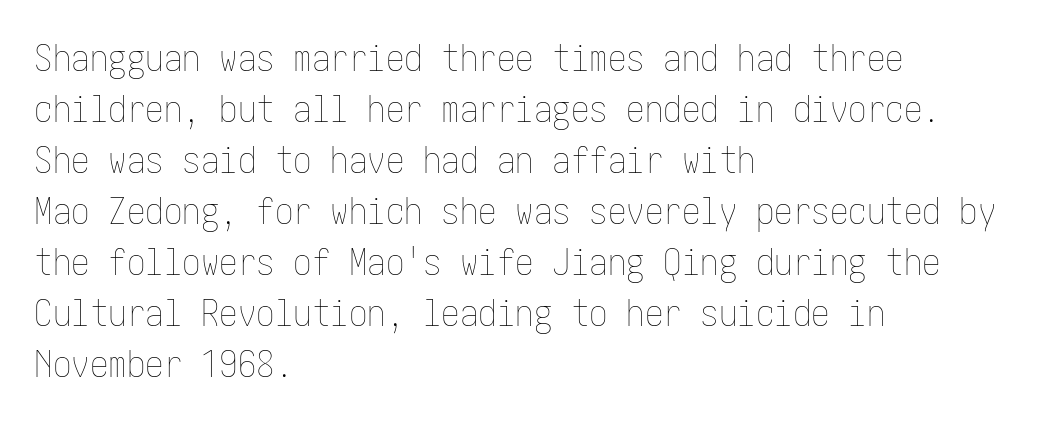
{"italic": "no", "bold": "no", "weight": "thin", "width": "condensed", "stroke_contrast": "low", "x_height": "medium", "underline": "no", "align": "left", "line_spacing": "normal", "line_spacing_ratio": 1.38, "letter_spacing": "normal", "letter_spacing_em": 0.0, "glyph_px": 37}
